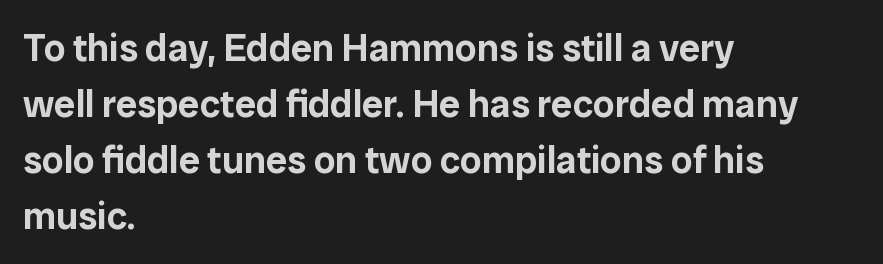
Default kerning and tracking; the words read as compact shapes. The characters display no serif detailing; their extremities are plain. If you drew a line through each stem, it would be perfectly vertical. Clear beneath every line of the passage. Is there much room between lines? A standard amount, neither cramped nor airy. Short and long lines alike share a common starting point at left.
